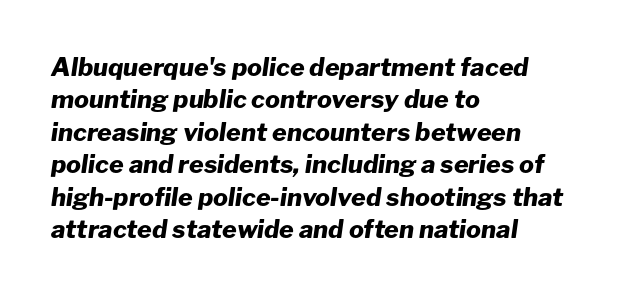
The image shows 25 px bold type, italic (leaning right); set left-aligned, normal line spacing (1.3x), normal letter spacing, not underlined.
